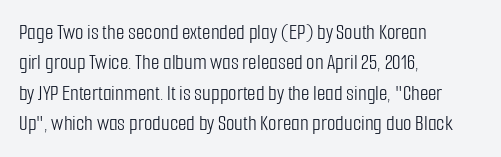
A quiet, ordinary-to-light weight characterises the typeface. The text block is weighted toward the left margin, trailing off unevenly rightward. This rendering leaves character spacing at its baseline value. Characters remain perfectly vertical along every line. The strip under each line holds only bare page.
